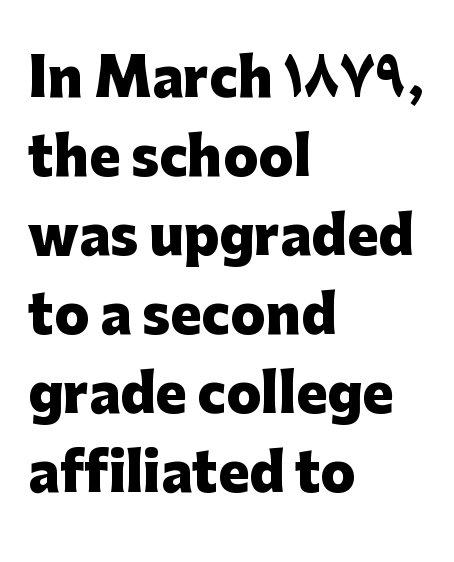
The image shows 52 px heavy sans-serif type, upright; set left-aligned, normal line spacing (1.52x), normal letter spacing, not underlined; low stroke contrast and a medium x-height.
